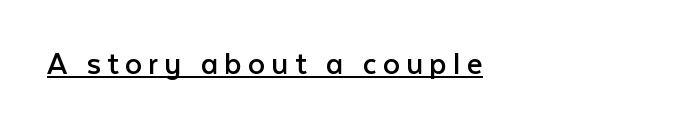
Q: Is the text bold? A: No.
Q: Is the text italic (slanted)? A: No, it is upright.
Q: Is the typeface a serif or a sans-serif typeface? A: Sans-serif.
Q: Is the text underlined? A: Yes.
Q: How is the paragraph aligned? A: Left-aligned.
Q: Width (condensed, normal, or wide)? A: Normal.
Q: Stroke contrast? A: Low.
Q: x-height? A: Medium.
Q: Monospaced? A: No.
